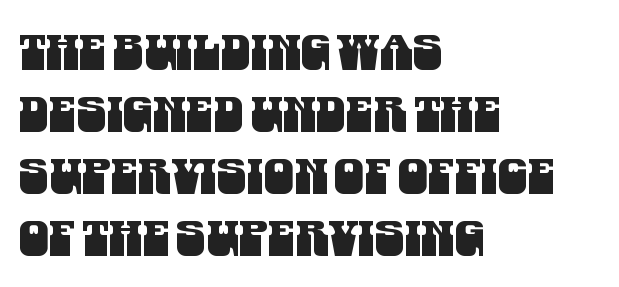
Is there much room between lines? A standard amount, neither cramped nor airy. Serifs: no, the terminals of the letterforms are clean. Short and long lines alike share a common starting point at left. The letters sit at their default tracking, neither squeezed nor spread.
